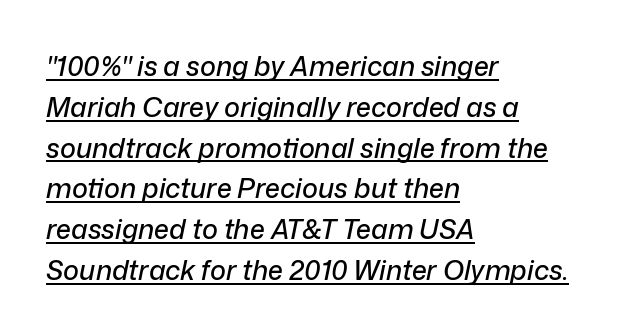
Q: Is the text italic (slanted)? A: Yes, it leans right by about 12 degrees.
Q: Is the text underlined? A: Yes.
Q: How is the paragraph aligned? A: Left-aligned.
Q: Is the spacing between letters normal or unusually wide? A: Normal.
Q: Is the spacing between lines tight, normal or loose? A: Normal.
